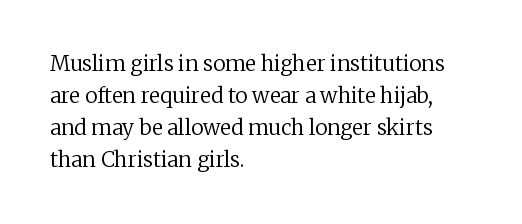
Is the block centered? No — it sits flush against the left margin. Honestly, the row spacing looks completely unremarkable. Check under the words: just untouched page. Ascenders rise straight up at ninety degrees. Nobody touched the tracking dial on this one.
